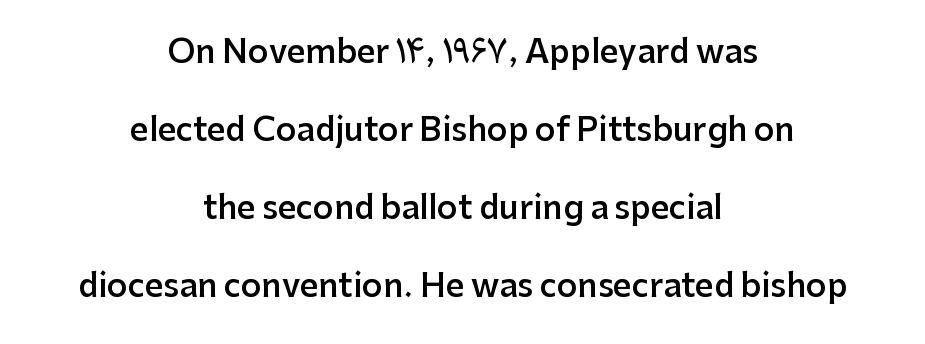
{"serif": "no", "italic": "no", "bold": "semi", "weight": "semibold", "width": "normal", "stroke_contrast": "low", "x_height": "medium", "monospaced": "no", "underline": "no", "align": "center", "line_spacing": "loose", "line_spacing_ratio": 2.44, "letter_spacing": "normal", "letter_spacing_em": 0.0, "glyph_px": 32}
